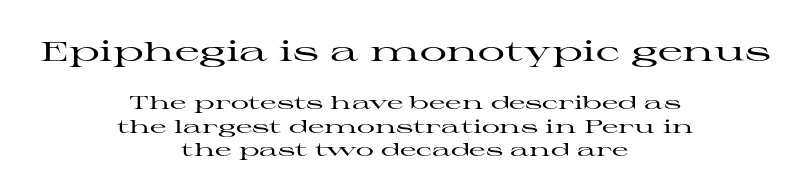
Every character sits straight up, as roman type does. Bigger letters appear in the top chunk; the bottom chunk is reduced. Tracking value appears to be zero — textbook default spacing. A centered setting, common on invitations and titles, is used for this passage.
